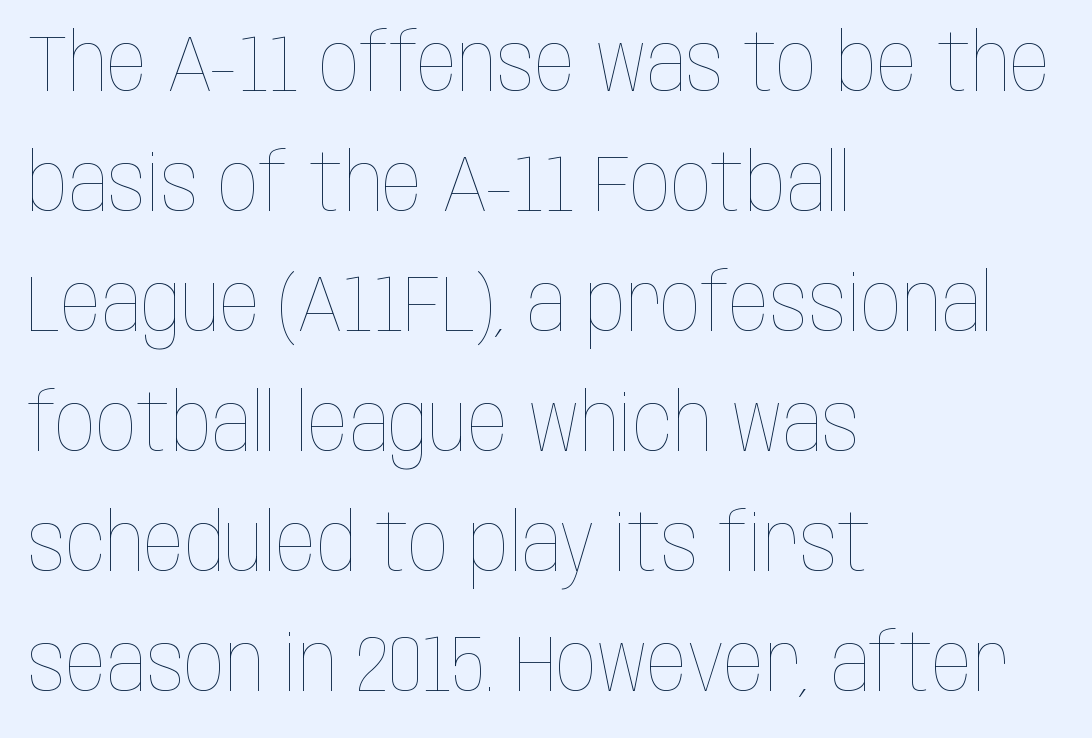
{"italic": "no", "bold": "no", "weight": "thin", "width": "condensed", "stroke_contrast": "low", "x_height": "large", "monospaced": "no", "underline": "no", "align": "left", "line_spacing": "normal", "line_spacing_ratio": 1.5, "letter_spacing": "normal", "letter_spacing_em": 0.0, "glyph_px": 80}
